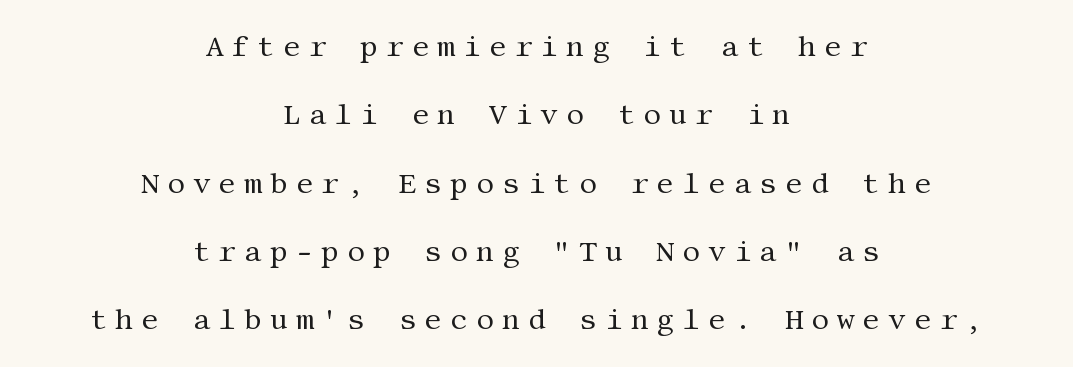
{"serif": "yes", "italic": "no", "bold": "no", "weight": "regular", "width": "normal", "stroke_contrast": "medium", "x_height": "large", "underline": "no", "align": "center", "line_spacing": "loose", "line_spacing_ratio": 2.44, "letter_spacing": "wide", "letter_spacing_em": 0.28, "glyph_px": 28}
